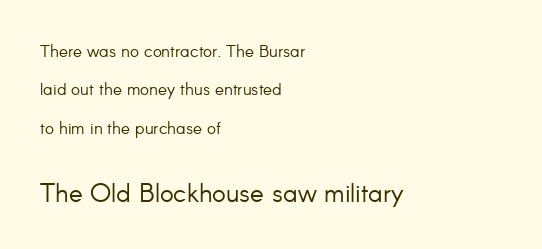
A typesetter would mark this as roman, not italic. Stem width sits at or under what a default text font uses. The lines in this sample share a left origin and differ only in where they stop. Has an underline been added? It has not. The lower block of text is set noticeably larger than the block above it.
